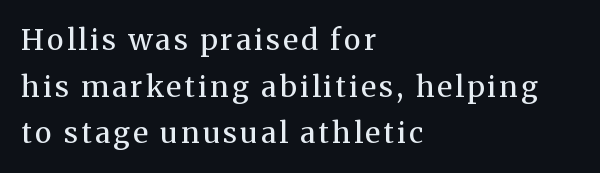
{"serif": "yes", "italic": "no", "bold": "no", "weight": "regular", "width": "normal", "stroke_contrast": "medium", "x_height": "medium", "monospaced": "no", "underline": "no", "align": "left", "line_spacing": "normal", "line_spacing_ratio": 1.61, "glyph_px": 29}
